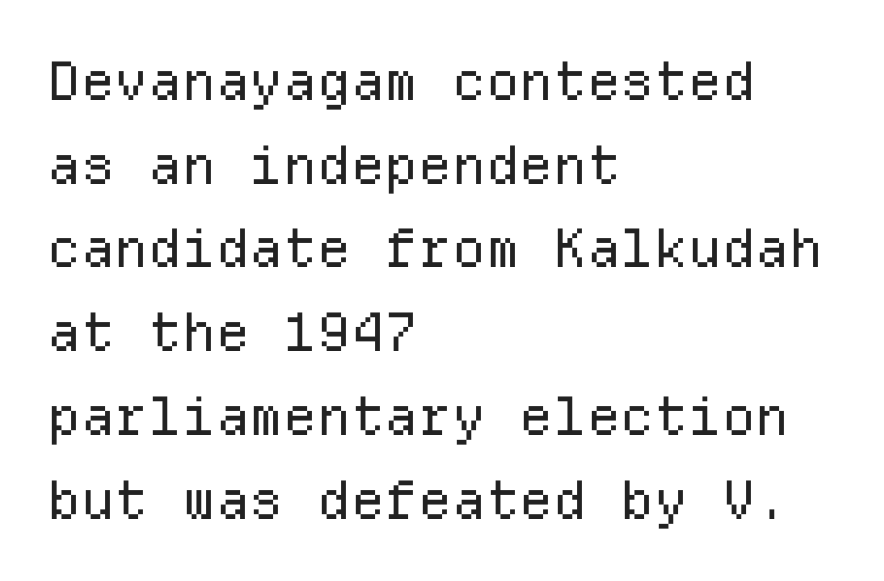
{"serif": "no", "italic": "no", "bold": "no", "weight": "regular", "width": "normal", "stroke_contrast": "low", "x_height": "medium", "monospaced": "yes", "underline": "no", "align": "left", "line_spacing": "normal", "line_spacing_ratio": 1.58, "letter_spacing": "normal", "letter_spacing_em": 0.0, "glyph_px": 53}
